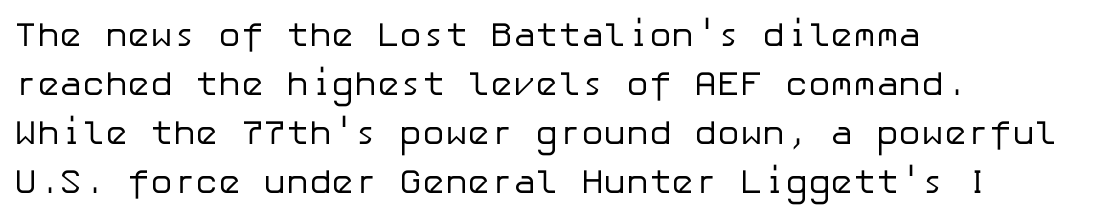
A classic flush-left, rag-right setting is used for this passage. Italic: no, the glyphs are upright roman. I'd call this a sans setting — the letters go barefoot. Each row of text sits above clean, open space. Caption: face not bold, strokes unweighted. A typesetter would call this leading conventional body-copy spacing.
